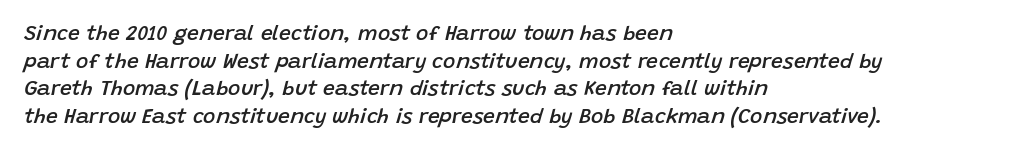
Each new line begins a customary step beneath the previous one. Does the copy run flush right? No — it runs flush left. This sample uses plain, unmodified letter spacing. The face used here is a semibold: visibly heavier than regular, lighter than bold. When letters slant like this, we call the style italic.
